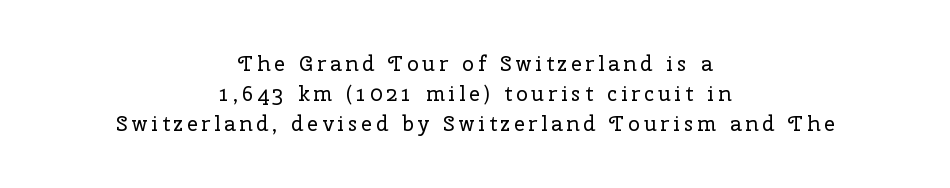
The glyphs are unaccompanied by any horizontal stroke below them. Line starts and ends both wander, symmetrically. Vertical spacing — default. Every character sits straight up, as roman type does. Ink coverage per letter is moderate at most.
